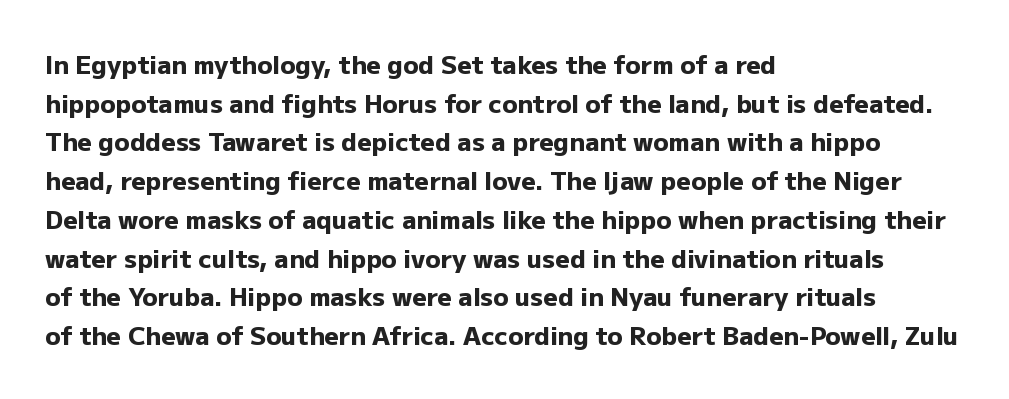
Lines of text with bare space underneath. Default kerning and tracking; the words read as compact shapes. Typeset ragged right — the left edge is the straight one. Regarding leading, the lines here are spaced in the standard way. Every stem runs plumb, perpendicular to the baseline.
